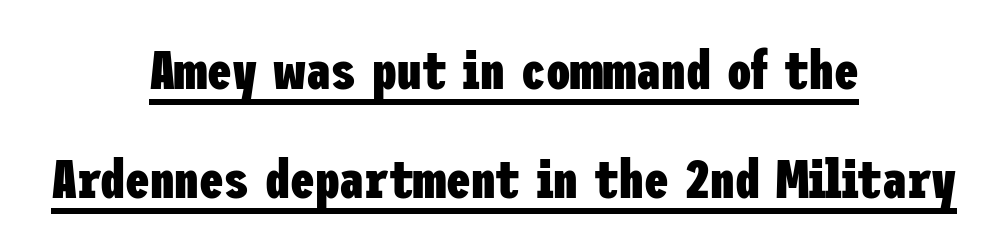
Are there feet on the stems? There aren't — it's a sans. Leading: increased. Nobody touched the tracking dial on this one. Emphasis is given by a line drawn under the lettering. If you folded the block vertically in half, each line would mirror itself in length. The font's upright variant was chosen for this text.
